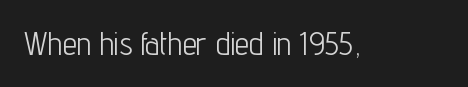
Descender tails drop into unmarked territory. Font category for this specimen: sans-serif. If you drew a line through each stem, it would be perfectly vertical. Nothing unusual about the tracking: characters are spaced as the font intends.
